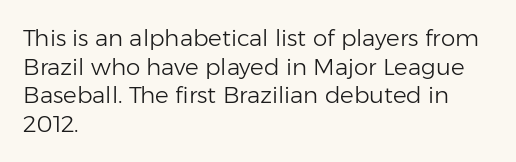
{"italic": "no", "bold": "no", "underline": "no", "align": "left", "line_spacing": "normal", "line_spacing_ratio": 1.25, "letter_spacing": "normal", "letter_spacing_em": 0.0, "glyph_px": 23}
